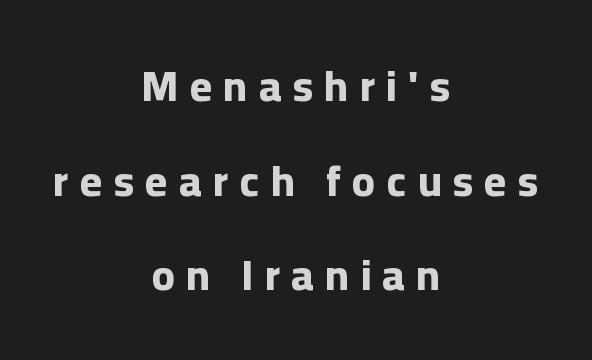
{"serif": "no", "italic": "no", "bold": "yes", "weight": "bold", "width": "normal", "stroke_contrast": "low", "x_height": "medium", "monospaced": "no", "underline": "no", "align": "center", "line_spacing": "loose", "line_spacing_ratio": 2.2, "letter_spacing": "wide", "letter_spacing_em": 0.26, "glyph_px": 43}
